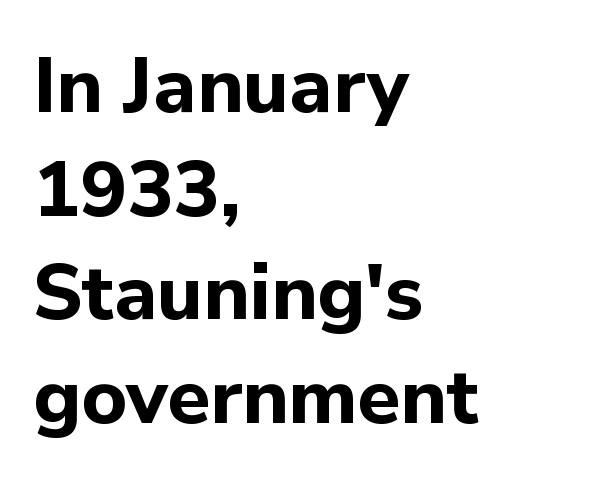
The image shows 78 px bold sans-serif type, upright; set left-aligned, normal line spacing (1.33x), normal letter spacing, not underlined; low stroke contrast and a medium x-height.
